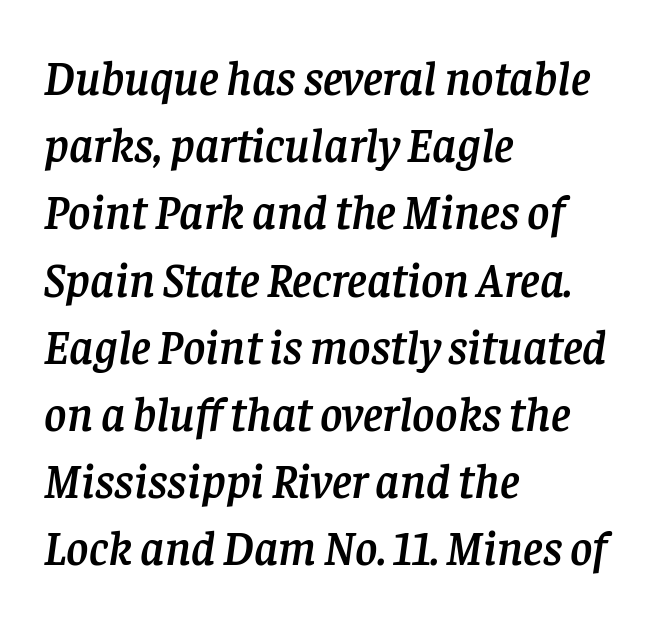
Q: Is the text italic (slanted)? A: Yes, it leans right by about 8 degrees.
Q: Is the typeface a serif or a sans-serif typeface? A: Serif.
Q: Is the text underlined? A: No.
Q: How is the paragraph aligned? A: Left-aligned.
Q: Is the spacing between letters normal or unusually wide? A: Normal.
Q: Is the spacing between lines tight, normal or loose? A: Normal.
Q: Width (condensed, normal, or wide)? A: Normal.
Q: Stroke contrast? A: Low.
Q: x-height? A: Large.
Q: Monospaced? A: No.
